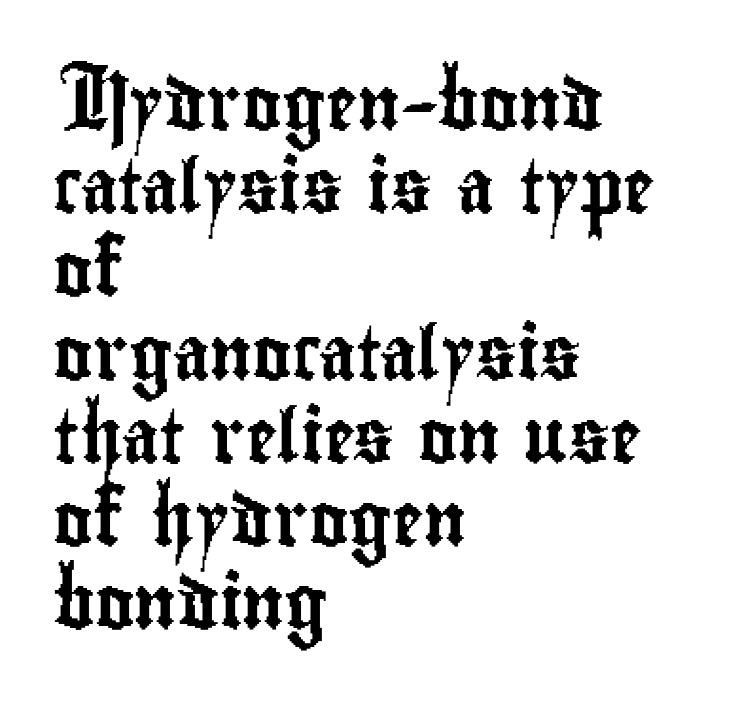
{"serif": "no", "italic": "no", "width": "condensed", "stroke_contrast": "low", "x_height": "small", "monospaced": "no", "underline": "no", "align": "left", "line_spacing": "normal", "line_spacing_ratio": 1.57, "letter_spacing": "normal", "letter_spacing_em": 0.0, "glyph_px": 53}
